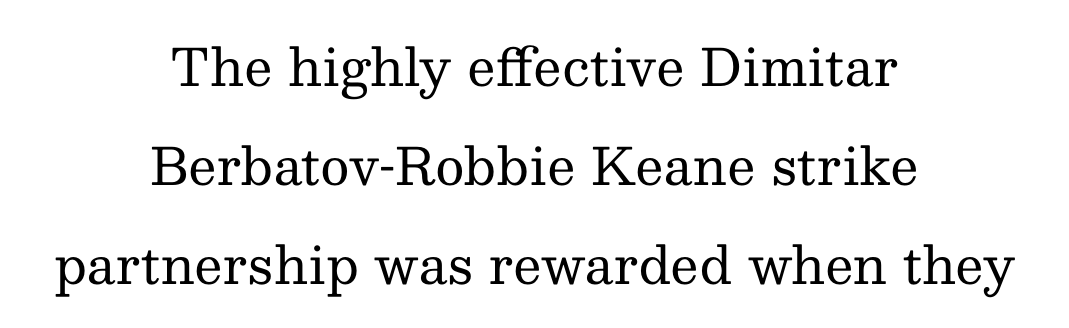
{"serif": "yes", "italic": "no", "bold": "no", "weight": "regular", "width": "normal", "stroke_contrast": "medium", "x_height": "medium", "monospaced": "no", "underline": "no", "align": "center", "line_spacing": "loose", "line_spacing_ratio": 1.94, "letter_spacing": "normal", "letter_spacing_em": 0.0, "glyph_px": 51}
